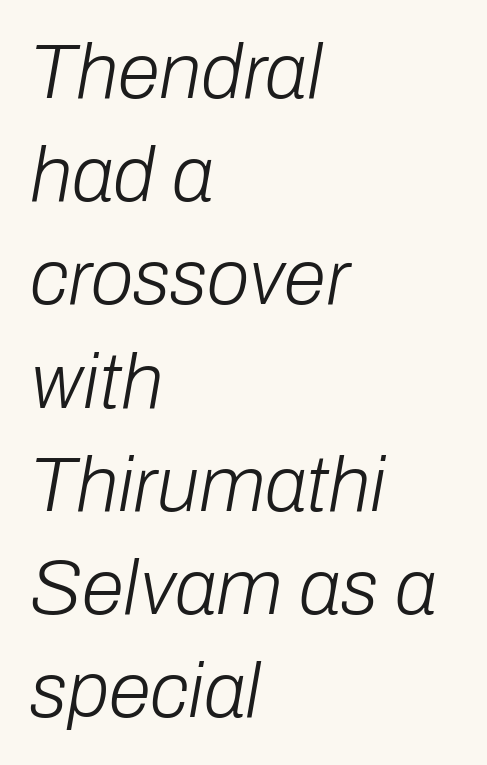
This rendering features lettering with no underline. The paragraph has a hard left edge and a soft right edge. Each new line begins a customary step beneath the previous one. In terms of posture, this sample is oblique.
